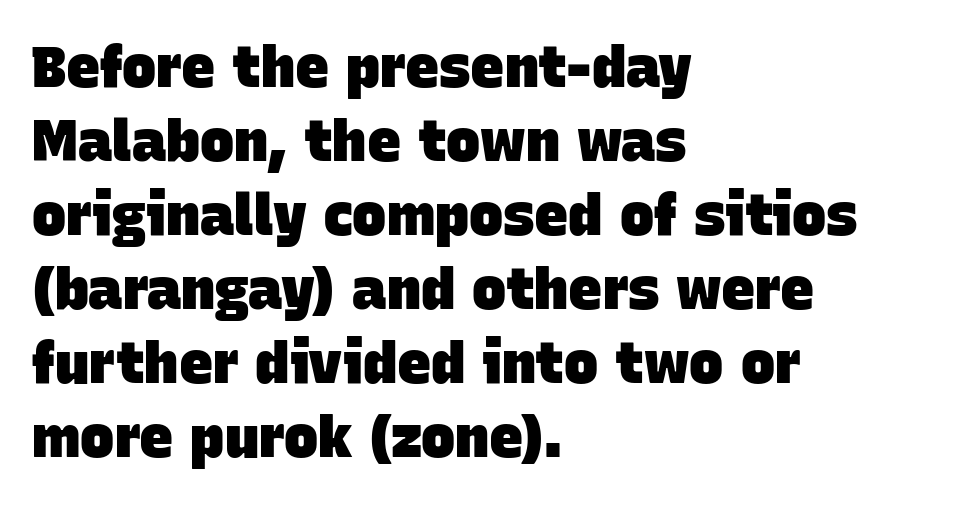
The text was rendered using a sans face with plain stroke endings. Heft: maximum for text — a bold. Standard letterfit; no display-style spreading of the glyphs. Honestly, the row spacing looks completely unremarkable. The ragged edge is on the right, which tells us the setting is flush left. Each letter keeps its own natural width here, so spacing adapts to shape.
